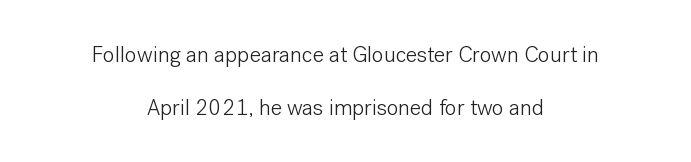
{"italic": "no", "bold": "no", "underline": "no", "align": "center", "line_spacing": "loose", "line_spacing_ratio": 2.4, "letter_spacing": "normal", "letter_spacing_em": 0.0, "glyph_px": 22}
